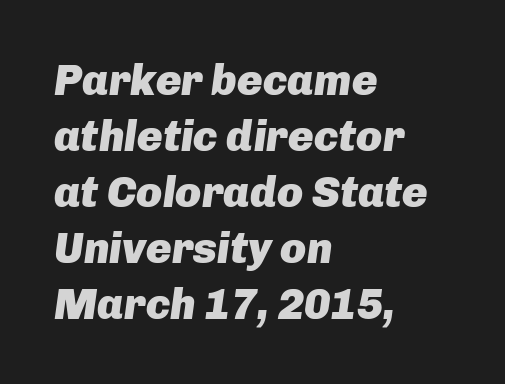
{"italic": "yes", "lean": "right", "slant_degrees": 8, "bold": "yes", "weight": "heavy", "width": "normal", "stroke_contrast": "low", "x_height": "medium", "monospaced": "no", "underline": "no", "align": "left", "line_spacing": "normal", "line_spacing_ratio": 1.3, "letter_spacing": "normal", "letter_spacing_em": 0.0, "glyph_px": 43}
